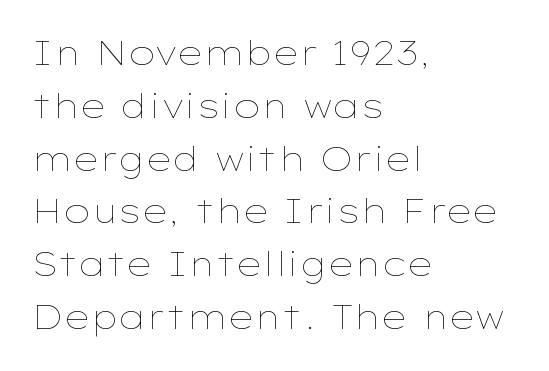
Italic? Not at all — the glyphs are vertical. Weight: regular or lighter. All the whitespace from short lines collects on the right. Varying glyph widths throughout — classic text-font behaviour. The foot of each line stays bare and open.
